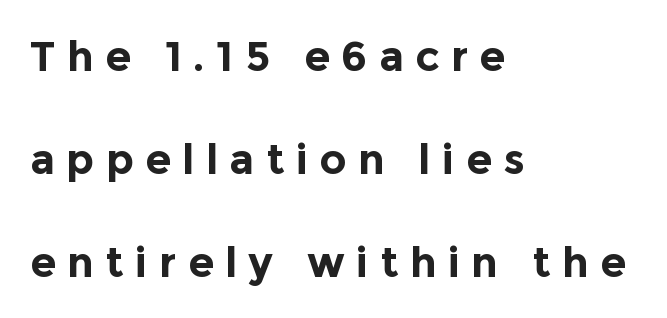
The image shows 42 px bold sans-serif type, upright; set left-aligned, loose line spacing (2.45x), unusually wide letter spacing (+0.27 em), not underlined; a medium x-height.
